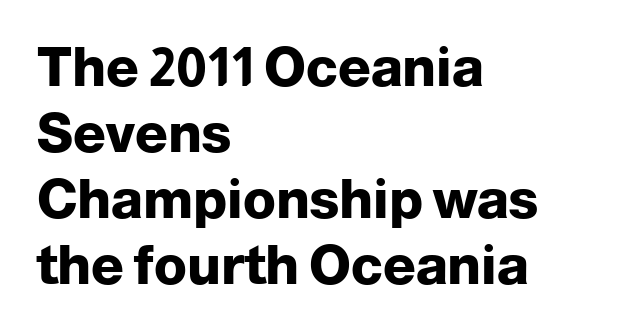
{"serif": "no", "italic": "no", "bold": "yes", "weight": "heavy", "width": "normal", "stroke_contrast": "low", "x_height": "medium", "monospaced": "no", "underline": "no", "align": "left", "line_spacing_ratio": 1.22, "letter_spacing": "normal", "letter_spacing_em": 0.0, "glyph_px": 54}
